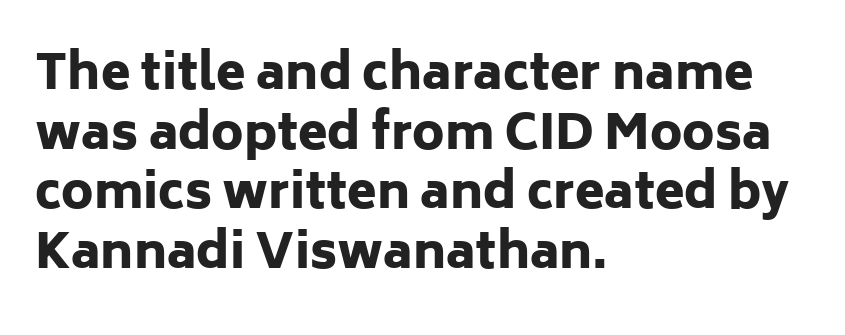
{"serif": "no", "italic": "no", "bold": "yes", "weight": "heavy", "width": "normal", "stroke_contrast": "low", "x_height": "medium", "monospaced": "no", "underline": "no", "align": "left", "line_spacing_ratio": 1.24, "letter_spacing": "normal", "letter_spacing_em": 0.0, "glyph_px": 48}
